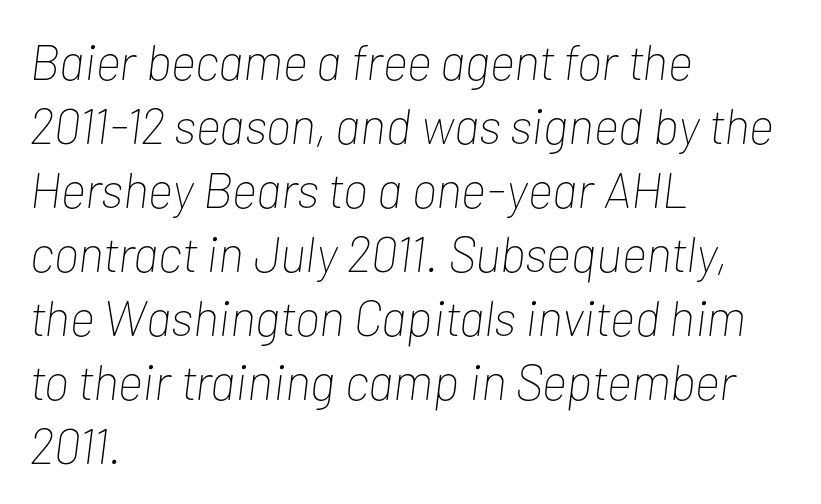
Q: Is the text bold? A: No.
Q: Is the text italic (slanted)? A: Yes, it leans right by about 7 degrees.
Q: Is the text underlined? A: No.
Q: How is the paragraph aligned? A: Left-aligned.
Q: Is the spacing between letters normal or unusually wide? A: Normal.
Q: Is the spacing between lines tight, normal or loose? A: Normal.
Q: Width (condensed, normal, or wide)? A: Condensed.
Q: Stroke contrast? A: Low.
Q: x-height? A: Medium.
Q: Monospaced? A: No.
